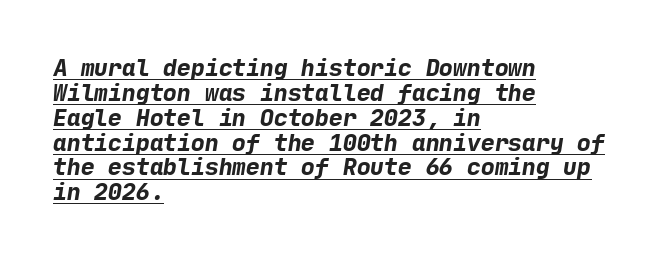
Q: Is the text bold? A: Yes.
Q: Is the text underlined? A: Yes.
Q: How is the paragraph aligned? A: Left-aligned.
Q: Is the spacing between letters normal or unusually wide? A: Normal.
Q: Is the spacing between lines tight, normal or loose? A: Tight.
